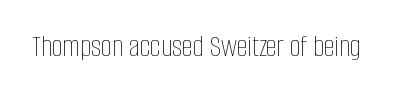
Q: Is the text bold? A: No.
Q: Is the text italic (slanted)? A: No, it is upright.
Q: Is the text underlined? A: No.
Q: Is the spacing between letters normal or unusually wide? A: Normal.
Q: Width (condensed, normal, or wide)? A: Condensed.
Q: Stroke contrast? A: Low.
Q: x-height? A: Large.
Q: Monospaced? A: No.
